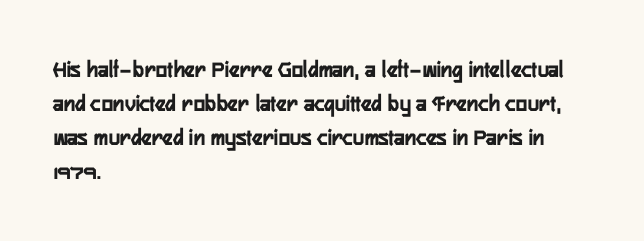
The image shows 24 px text type, upright; set left-aligned, normal line spacing (1.41x), normal letter spacing, not underlined.
